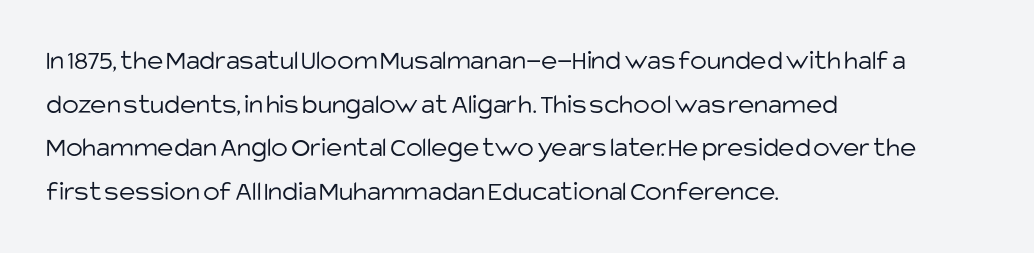
The image shows 28 px light sans-serif type, upright; set left-aligned, normal line spacing (1.56x), normal letter spacing, not underlined; low stroke contrast and a large x-height.
